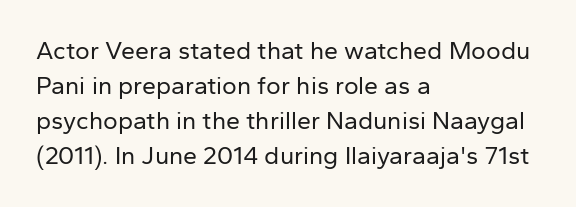
Nobody drew a line under any word here. The passage is arranged the way most books set body copy — flush left. Is the stroke heavy? The answer is a plain regular-or-lighter. Nobody touched the tracking dial on this one. A roman cut, with each character standing at attention. The space between consecutive lines is moderate.
